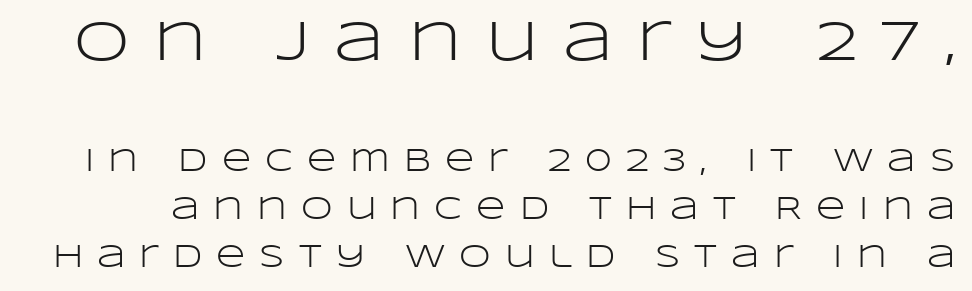
{"serif": "no", "italic": "no", "bold": "no", "weight": "light", "width": "wide", "stroke_contrast": "low", "x_height": "large", "monospaced": "no", "underline": "no", "line_spacing": "normal", "line_spacing_ratio": 1.5, "letter_spacing": "wide", "letter_spacing_em": 0.44, "larger_block": "first", "size_ratio": 1.75, "glyph_px": 56}
